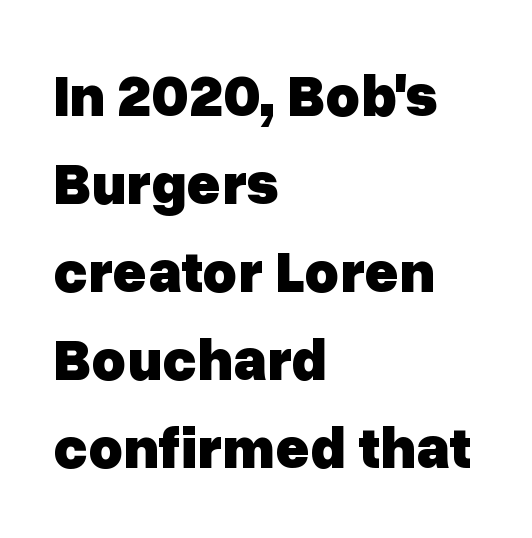
{"serif": "no", "italic": "no", "bold": "yes", "weight": "heavy", "width": "normal", "stroke_contrast": "low", "x_height": "medium", "monospaced": "no", "underline": "no", "align": "left", "line_spacing": "normal", "line_spacing_ratio": 1.49, "letter_spacing": "normal", "letter_spacing_em": 0.0, "glyph_px": 59}
